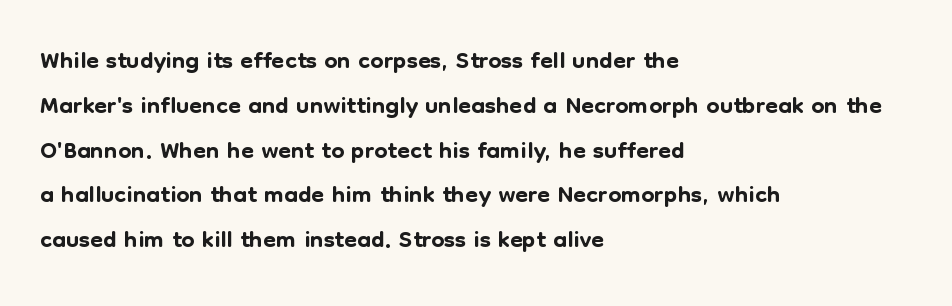
The image shows 37 px sans-serif type, upright; set left-aligned, line spacing 1.21x, normal letter spacing, not underlined; low stroke contrast and a medium x-height.
